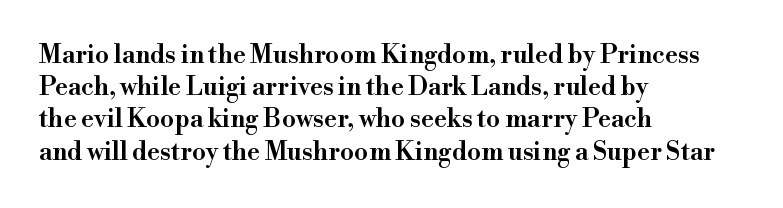
Typesetter's note: demi weight, one step under bold. What's the leading like? Ordinary, nothing unusual. Observe the ordinary spacing: letters are neighbours, not strangers. Anything drawn beneath the words? Only blank space.
